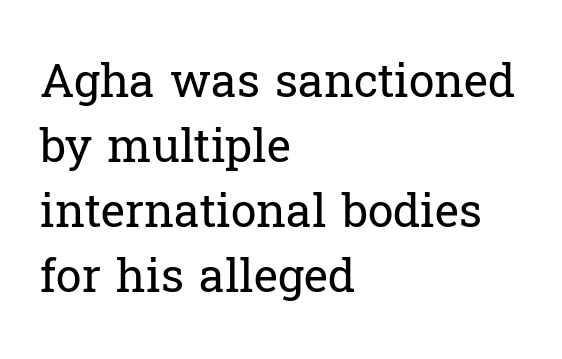
Q: Is the text bold? A: No.
Q: Is the text italic (slanted)? A: No, it is upright.
Q: Is the typeface a serif or a sans-serif typeface? A: Serif.
Q: Is the text underlined? A: No.
Q: How is the paragraph aligned? A: Left-aligned.
Q: Is the spacing between letters normal or unusually wide? A: Normal.
Q: Is the spacing between lines tight, normal or loose? A: Normal.
Q: Width (condensed, normal, or wide)? A: Normal.
Q: Stroke contrast? A: Low.
Q: x-height? A: Medium.
Q: Monospaced? A: No.
